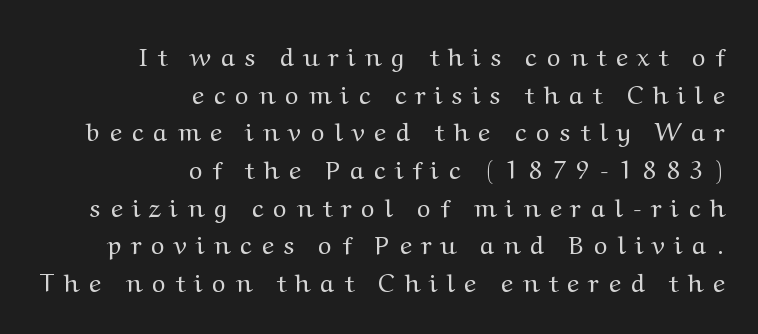
The gap between lines stays unmarked. Display-style spreading of the glyphs; the letterfit is very open. On a weight scale, this lands at 450 or below. The lines in this sample share a right terminus and differ only in where they begin. One glance says typical: line gaps are just what's usual.
